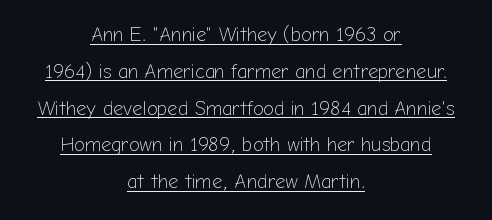
The image shows 20 px text type, upright; set centered, line spacing 1.84x, normal letter spacing, underlined.
